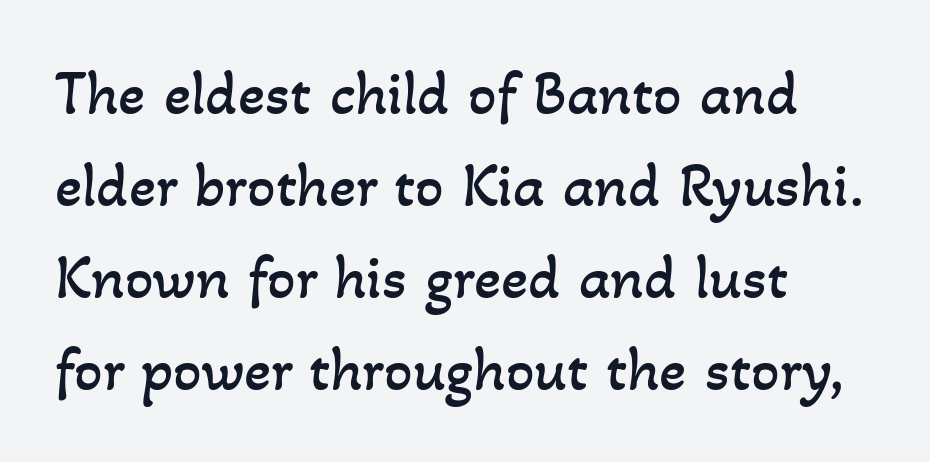
{"bold": "no", "weight": "regular", "width": "normal", "stroke_contrast": "low", "x_height": "small", "monospaced": "no", "underline": "no", "align": "left", "line_spacing": "normal", "line_spacing_ratio": 1.46, "letter_spacing": "normal", "letter_spacing_em": 0.0, "glyph_px": 63}
